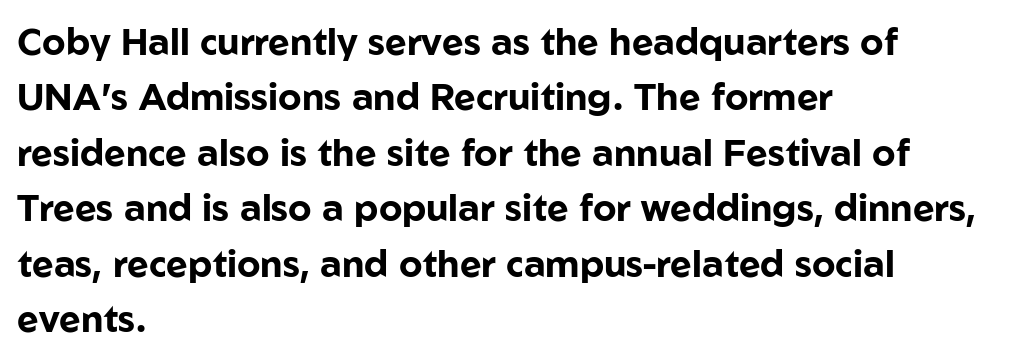
{"serif": "no", "italic": "no", "bold": "yes", "weight": "bold", "width": "normal", "stroke_contrast": "low", "x_height": "medium", "monospaced": "no", "underline": "no", "align": "left", "line_spacing": "normal", "line_spacing_ratio": 1.5, "letter_spacing": "normal", "letter_spacing_em": 0.0, "glyph_px": 37}
